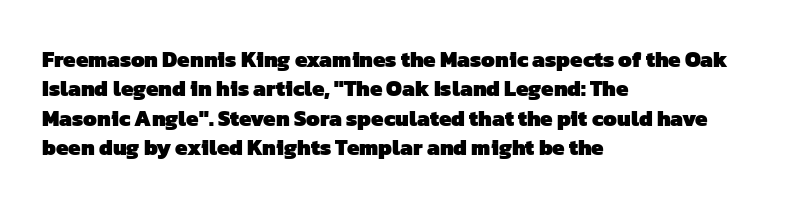
Q: Is the text bold? A: Yes.
Q: Is the text underlined? A: No.
Q: How is the paragraph aligned? A: Left-aligned.
Q: Is the spacing between letters normal or unusually wide? A: Normal.
Q: Is the spacing between lines tight, normal or loose? A: Normal.
